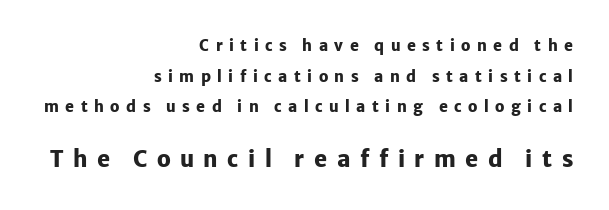
Q: Is the text bold? A: Yes.
Q: Is the text italic (slanted)? A: No, it is upright.
Q: Is the text underlined? A: No.
Q: How is the paragraph aligned? A: Right-aligned.
Q: Is the spacing between letters normal or unusually wide? A: Unusually wide.
Q: Is the spacing between lines tight, normal or loose? A: Loose.
Q: Which block of text is set in a larger size, the first (top) or the second (bottom)? A: The second (bottom) one.
